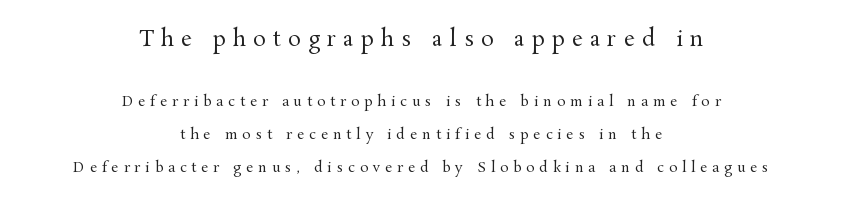
Q: Is the text bold? A: No.
Q: Is the text italic (slanted)? A: No, it is upright.
Q: Is the text underlined? A: No.
Q: How is the paragraph aligned? A: Centered.
Q: Is the spacing between letters normal or unusually wide? A: Unusually wide.
Q: Is the spacing between lines tight, normal or loose? A: Loose.
Q: Which block of text is set in a larger size, the first (top) or the second (bottom)? A: The first (top) one.
